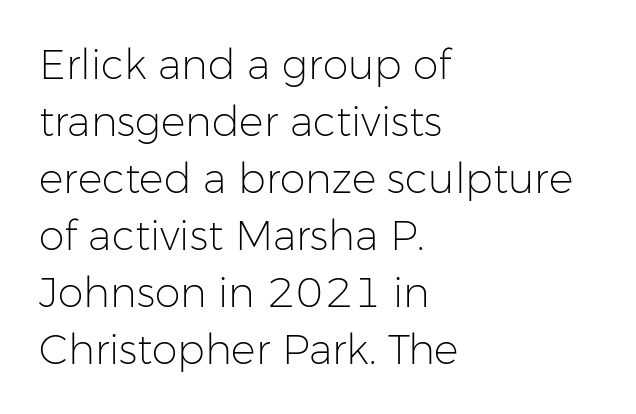
The image shows 41 px light sans-serif type, upright; set left-aligned, normal line spacing (1.39x), normal letter spacing, not underlined; low stroke contrast and a medium x-height.
